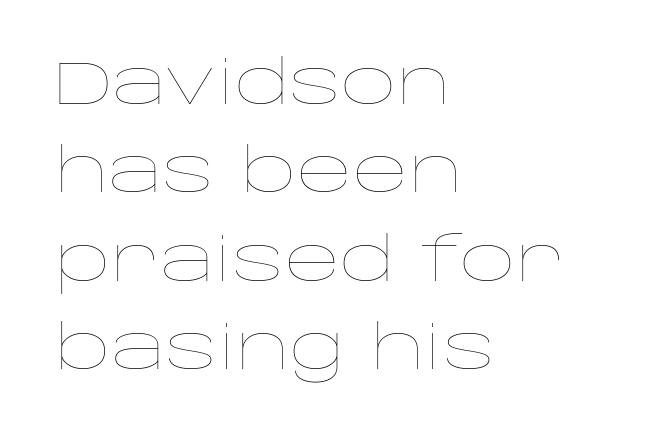
Note the varied advance widths — an 'i' is clearly narrower than an 'm'. The strokes are not fattened; the text isn't bold. Tall strokes in this sample are plumb rather than angled. The designer left line spacing at the default. The rendering anchors every line to the left-hand side.
